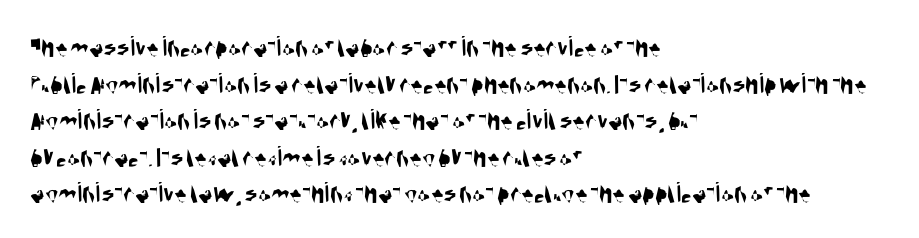
Q: Is the typeface a serif or a sans-serif typeface? A: Sans-serif.
Q: Is the text underlined? A: No.
Q: How is the paragraph aligned? A: Left-aligned.
Q: Is the spacing between letters normal or unusually wide? A: Normal.
Q: Width (condensed, normal, or wide)? A: Condensed.
Q: Stroke contrast? A: Medium.
Q: x-height? A: Large.
Q: Monospaced? A: No.
